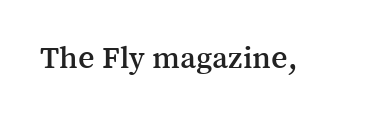
{"serif": "yes", "italic": "no", "width": "normal", "stroke_contrast": "medium", "x_height": "medium", "monospaced": "no", "underline": "no", "letter_spacing": "normal", "letter_spacing_em": 0.0, "glyph_px": 32}
